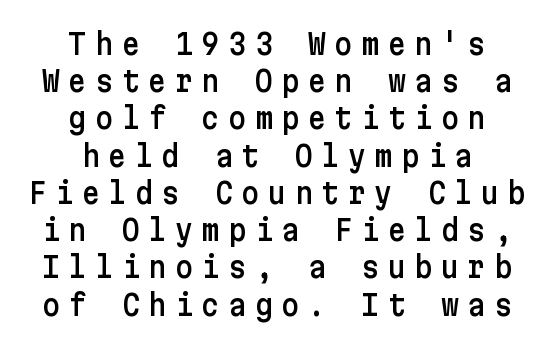
Q: Is the text italic (slanted)? A: No, it is upright.
Q: Is the typeface a serif or a sans-serif typeface? A: Sans-serif.
Q: Is the text underlined? A: No.
Q: How is the paragraph aligned? A: Centered.
Q: Is the spacing between letters normal or unusually wide? A: Unusually wide.
Q: Is the spacing between lines tight, normal or loose? A: Normal.
Q: Width (condensed, normal, or wide)? A: Normal.
Q: Stroke contrast? A: Low.
Q: x-height? A: Medium.
